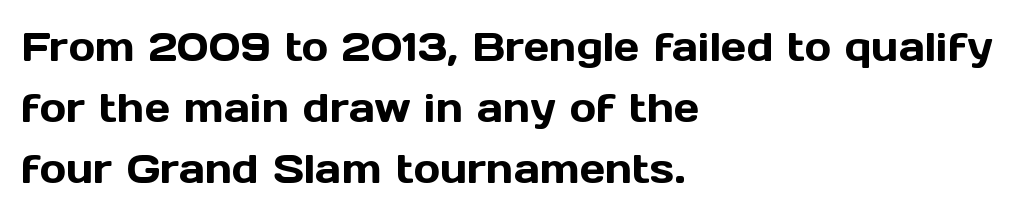
Q: Is the text italic (slanted)? A: No, it is upright.
Q: Is the typeface a serif or a sans-serif typeface? A: Sans-serif.
Q: Is the text underlined? A: No.
Q: How is the paragraph aligned? A: Left-aligned.
Q: Is the spacing between letters normal or unusually wide? A: Normal.
Q: Is the spacing between lines tight, normal or loose? A: Normal.
Q: Width (condensed, normal, or wide)? A: Normal.
Q: x-height? A: Medium.
Q: Monospaced? A: No.
